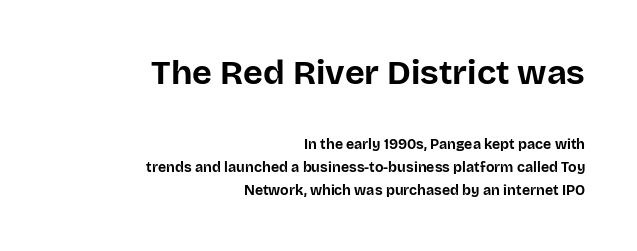
The image shows 34 px bold sans-serif type, upright; set right-aligned, normal line spacing (1.64x), normal letter spacing, not underlined; the first (top) block is 2.43x larger; low stroke contrast and a large x-height.
